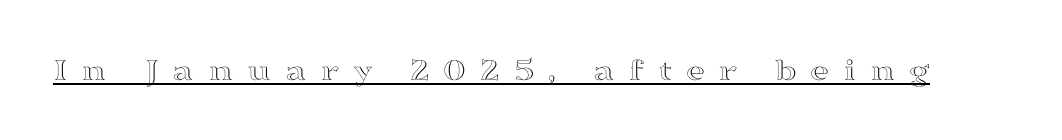
The image shows 33 px wide type, upright; set unusually wide letter spacing (+0.41 em), underlined; a medium x-height.
